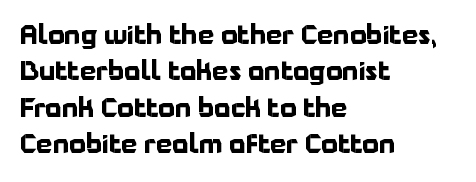
Characters remain perfectly vertical along every line. The passage is arranged the way most books set body copy — flush left. These lines sit exactly where default settings would place them. Nobody touched the tracking dial on this one. Descender tails drop into unmarked territory. Is the type bold? Yes — the strokes are clearly thick and heavy.
